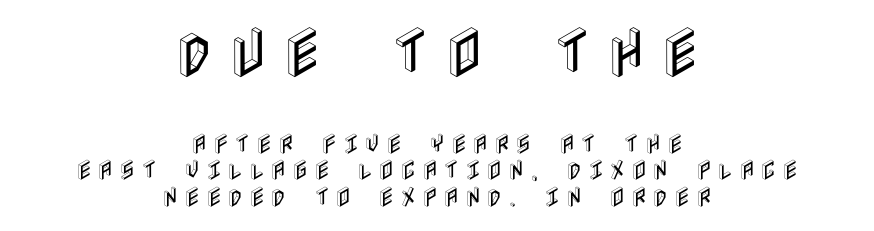
The image shows 55 px condensed type, upright; set centered, line spacing 1.2x, unusually wide letter spacing (+0.25 em), not underlined; the first (top) block is 2.5x larger; a large x-height.
